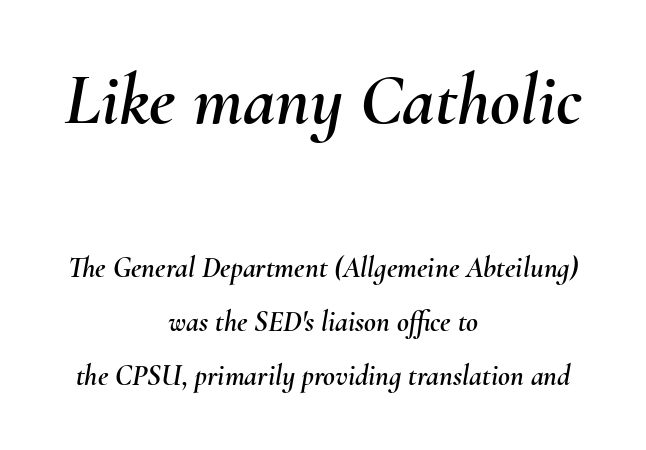
The image shows 73 px text type, italic (leaning right); set centered, line spacing 1.87x, normal letter spacing, not underlined; the first (top) block is 2.52x larger; medium stroke contrast and a small x-height.
